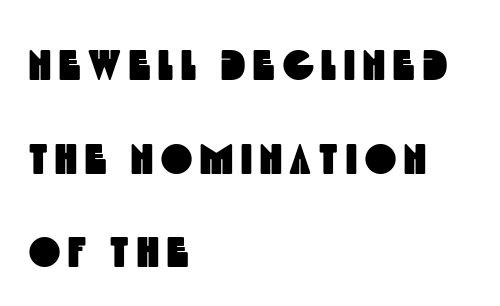
Proportional: the letters do not fall into vertical columns. Leftover space on each line is placed entirely after the last word. Leading: increased. Nobody drew a line under any word here. This sample uses a sans-serif face.
